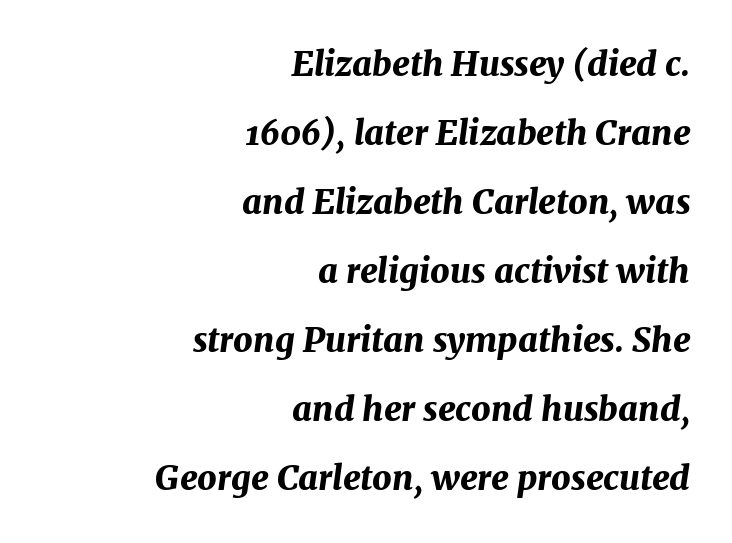
The image shows 34 px bold type, italic (leaning right); set right-aligned, loose line spacing (2.03x), normal letter spacing, not underlined; medium stroke contrast and a medium x-height.
